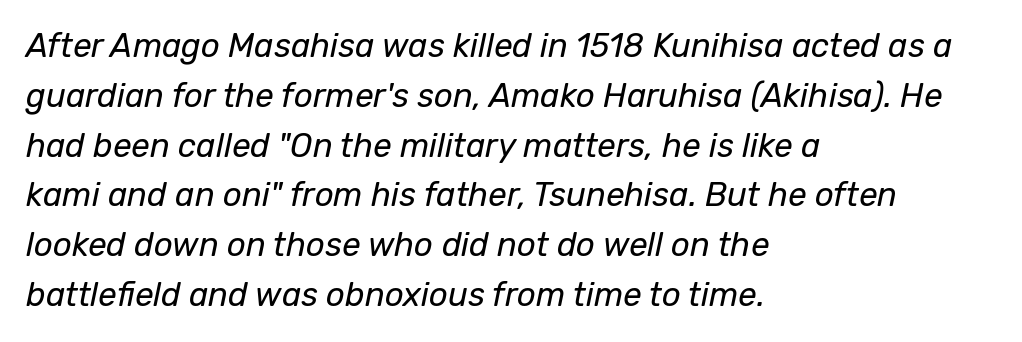
These lines sit exactly where default settings would place them. A typesetter would call this zero additional tracking. The rendering uses natural spacing where letterforms have individual widths. Weight: regular or lighter. Italic? Definitely — the glyphs are oblique.
